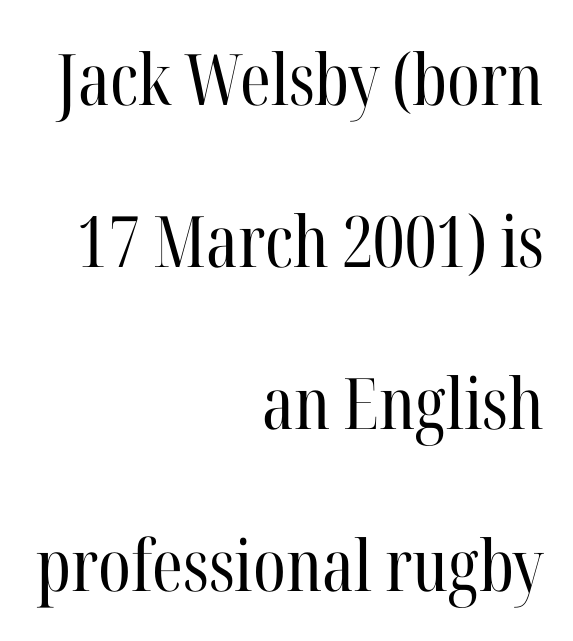
Q: Is the text bold? A: No.
Q: Is the text italic (slanted)? A: No, it is upright.
Q: Is the typeface a serif or a sans-serif typeface? A: Serif.
Q: Is the text underlined? A: No.
Q: How is the paragraph aligned? A: Right-aligned.
Q: Is the spacing between letters normal or unusually wide? A: Normal.
Q: Is the spacing between lines tight, normal or loose? A: Loose.
Q: Width (condensed, normal, or wide)? A: Condensed.
Q: Stroke contrast? A: High.
Q: x-height? A: Medium.
Q: Monospaced? A: No.
